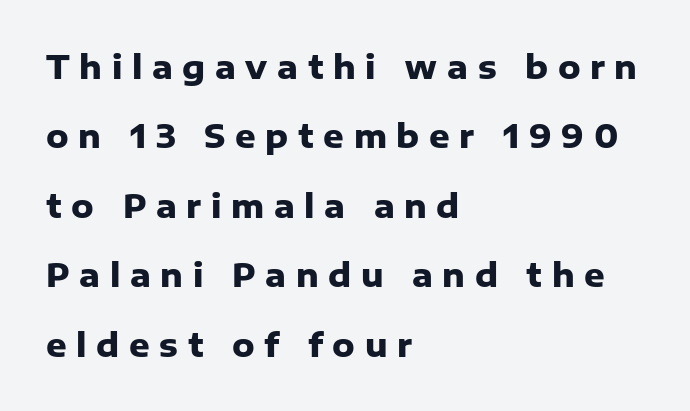
Q: Is the text bold? A: Yes.
Q: Is the text italic (slanted)? A: No, it is upright.
Q: Is the typeface a serif or a sans-serif typeface? A: Sans-serif.
Q: Is the text underlined? A: No.
Q: How is the paragraph aligned? A: Left-aligned.
Q: Is the spacing between letters normal or unusually wide? A: Unusually wide.
Q: Is the spacing between lines tight, normal or loose? A: Loose.
Q: Width (condensed, normal, or wide)? A: Normal.
Q: Stroke contrast? A: Low.
Q: x-height? A: Medium.
Q: Monospaced? A: No.
